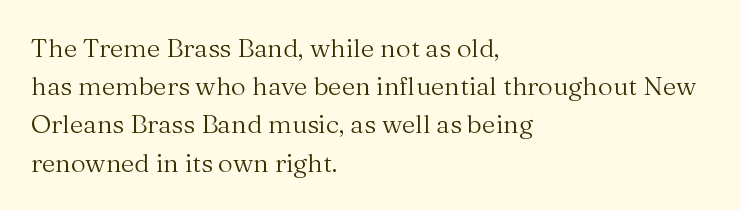
{"italic": "no", "bold": "no", "underline": "no", "align": "left", "line_spacing": "normal", "line_spacing_ratio": 1.47, "letter_spacing": "normal", "letter_spacing_em": 0.0, "glyph_px": 26}
